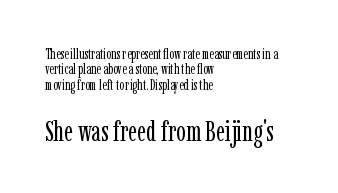
The image shows 28 px regular-weight, condensed serif type, upright; set left-aligned, tight line spacing (1.1x), normal letter spacing, not underlined; the second (bottom) block is 2.0x larger; low stroke contrast and a medium x-height.
